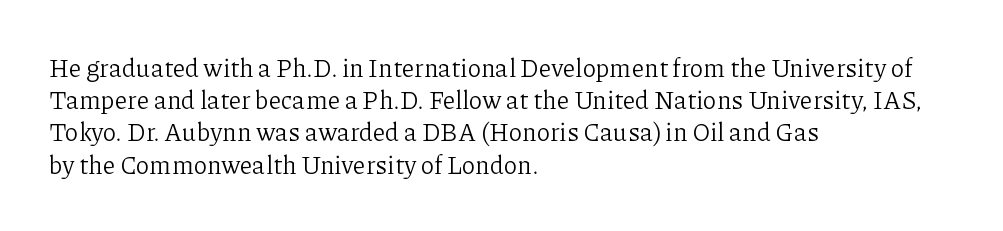
{"italic": "no", "bold": "no", "underline": "no", "align": "left", "line_spacing": "normal", "line_spacing_ratio": 1.29, "letter_spacing": "normal", "letter_spacing_em": 0.0, "glyph_px": 25}
